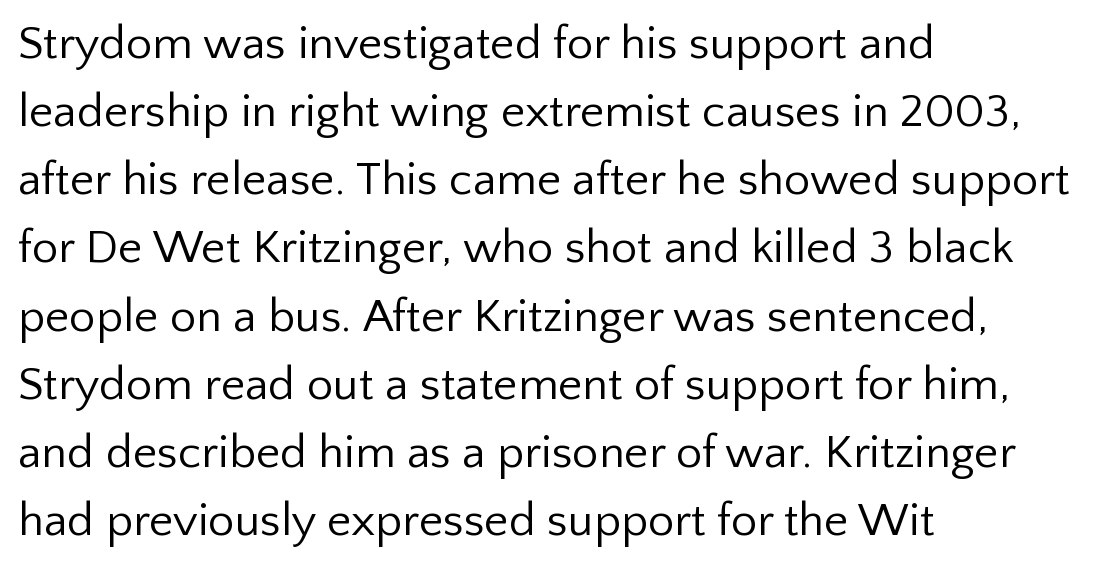
{"serif": "no", "italic": "no", "bold": "no", "weight": "regular", "width": "normal", "stroke_contrast": "low", "x_height": "medium", "monospaced": "no", "underline": "no", "align": "left", "line_spacing": "normal", "line_spacing_ratio": 1.45, "letter_spacing": "normal", "letter_spacing_em": 0.0, "glyph_px": 47}
